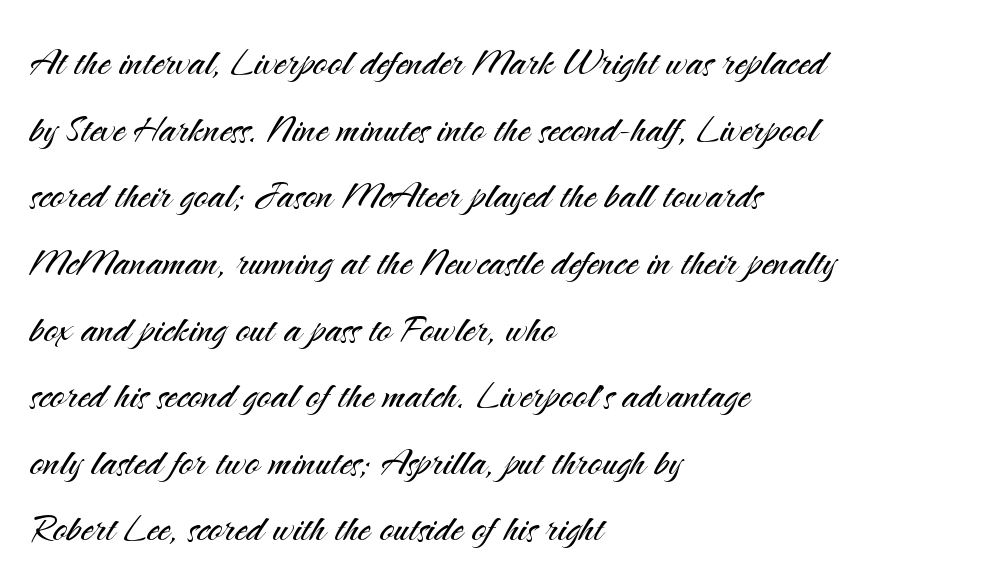
{"serif": "no", "bold": "no", "weight": "light", "width": "normal", "stroke_contrast": "medium", "x_height": "small", "monospaced": "no", "underline": "no", "align": "left", "line_spacing": "normal", "line_spacing_ratio": 1.36, "letter_spacing": "normal", "letter_spacing_em": 0.0, "glyph_px": 49}
